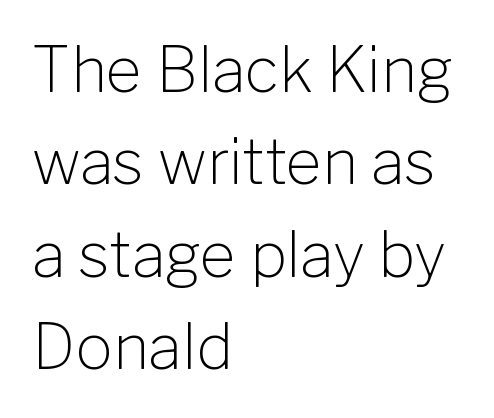
Q: Is the text bold? A: No.
Q: Is the text italic (slanted)? A: No, it is upright.
Q: Is the typeface a serif or a sans-serif typeface? A: Sans-serif.
Q: Is the text underlined? A: No.
Q: How is the paragraph aligned? A: Left-aligned.
Q: Is the spacing between letters normal or unusually wide? A: Normal.
Q: Is the spacing between lines tight, normal or loose? A: Normal.
Q: Width (condensed, normal, or wide)? A: Normal.
Q: Stroke contrast? A: Low.
Q: x-height? A: Medium.
Q: Monospaced? A: No.
